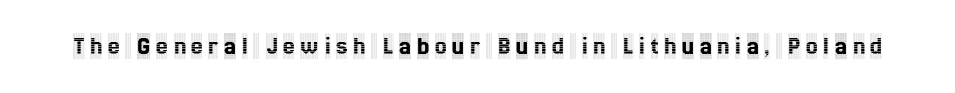
Q: Is the text italic (slanted)? A: No, it is upright.
Q: Is the text underlined? A: No.
Q: Is the spacing between letters normal or unusually wide? A: Unusually wide.
